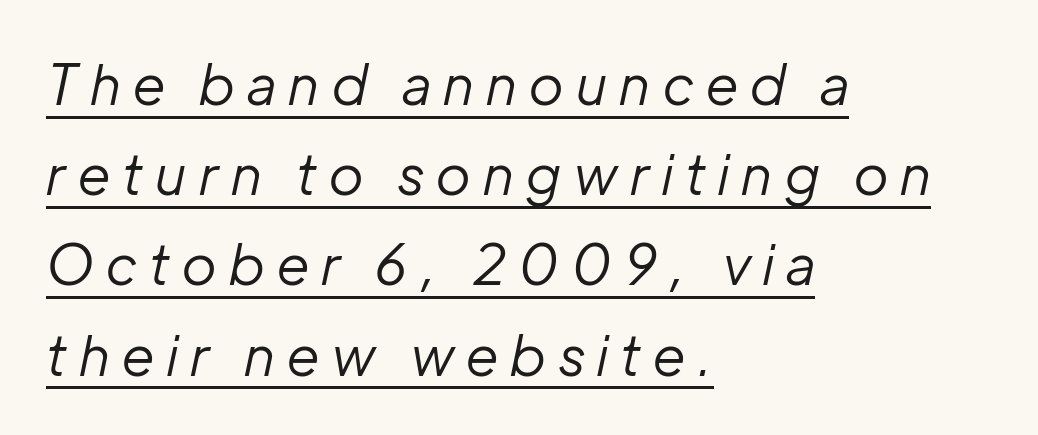
The passage shown leans; its letterforms are oblique. A classic flush-left, rag-right setting is used for this passage. Looks like regular typesetting: each glyph gets only the width it needs. Compared with undecorated copy, this sample adds a rule below the words. Observe the wide spacing: letters keep a clear distance from each other.
